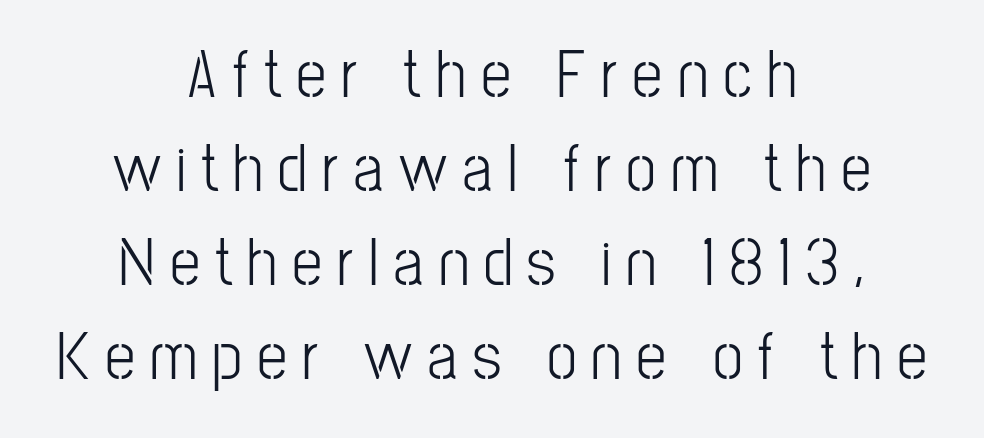
{"serif": "no", "italic": "no", "width": "condensed", "stroke_contrast": "low", "x_height": "medium", "monospaced": "no", "underline": "no", "align": "center", "line_spacing": "normal", "line_spacing_ratio": 1.38, "letter_spacing": "wide", "letter_spacing_em": 0.22, "glyph_px": 68}
